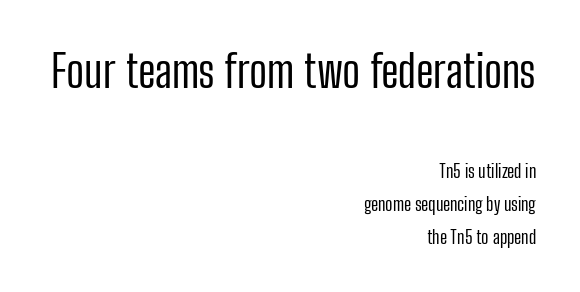
The image shows 44 px regular-weight, condensed sans-serif type, upright; set right-aligned, line spacing 1.83x, normal letter spacing, not underlined; the first (top) block is 2.44x larger; low stroke contrast and a medium x-height.
